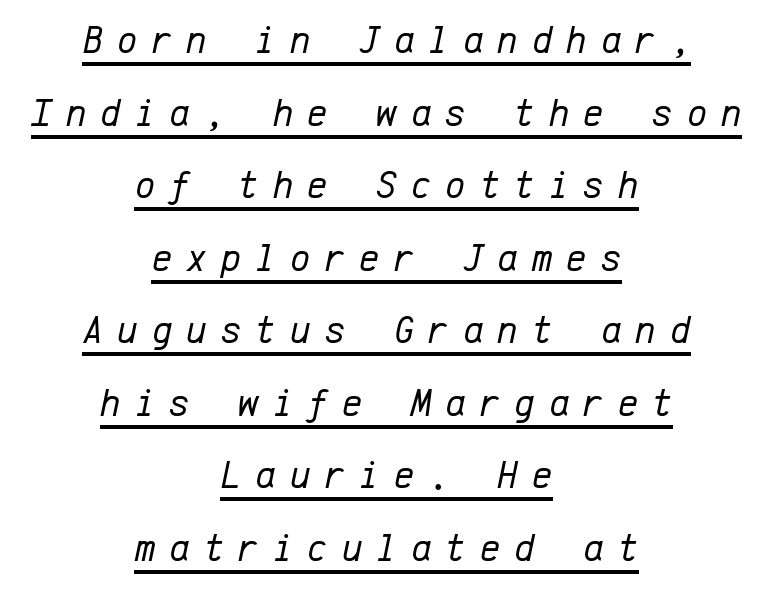
{"italic": "yes", "lean": "right", "slant_degrees": 12, "bold": "no", "weight": "regular", "width": "normal", "stroke_contrast": "low", "x_height": "medium", "monospaced": "yes", "underline": "yes", "align": "center", "line_spacing_ratio": 1.86, "letter_spacing": "wide", "letter_spacing_em": 0.36, "glyph_px": 39}
